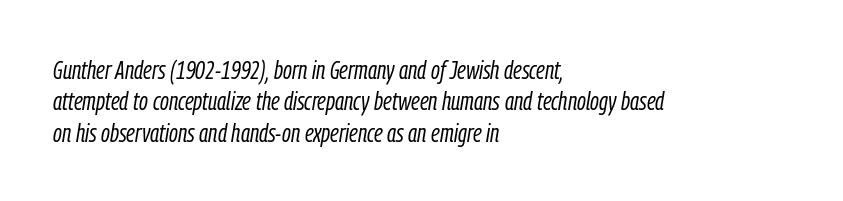
The image shows 26 px text type, italic (leaning right); set left-aligned, line spacing 1.21x, normal letter spacing, not underlined.
